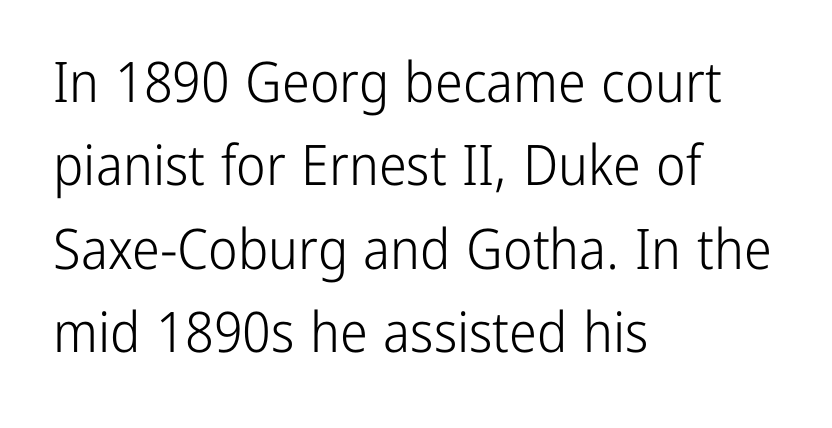
The image shows 56 px light, condensed sans-serif type, upright; set left-aligned, normal line spacing (1.49x), normal letter spacing, not underlined; low stroke contrast and a medium x-height.
